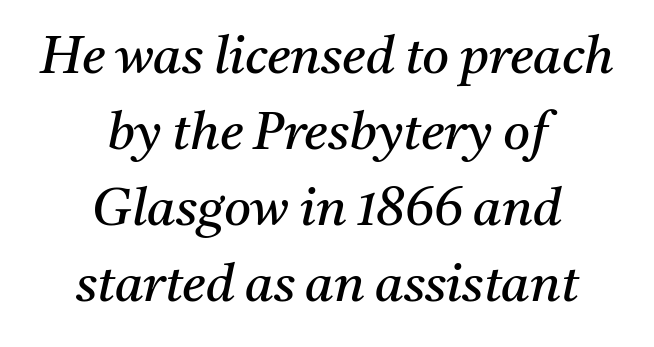
{"serif": "yes", "italic": "yes", "lean": "right", "slant_degrees": 11, "bold": "no", "weight": "regular", "width": "normal", "stroke_contrast": "medium", "x_height": "medium", "monospaced": "no", "underline": "no", "align": "center", "line_spacing": "normal", "line_spacing_ratio": 1.46, "letter_spacing": "normal", "letter_spacing_em": 0.0, "glyph_px": 52}
